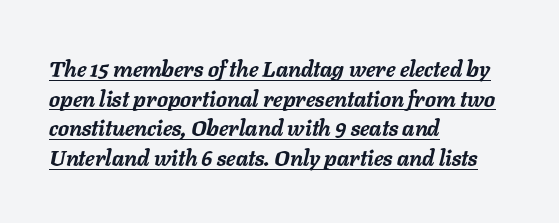
The image shows 22 px bold type, italic (leaning right); set left-aligned, normal line spacing (1.35x), normal letter spacing, underlined.
